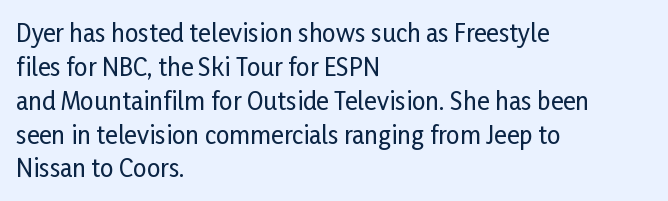
Here the glyphs are tracked normally, forming tight word shapes. A typesetter would call this leading conventional body-copy spacing. Descenders hang freely into open space. Typeset ragged right — the left edge is the straight one. Posture: upright roman.
